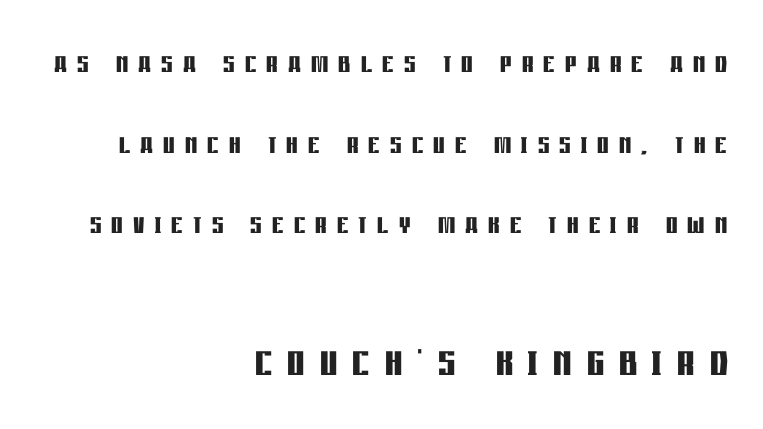
Varying glyph widths throughout — classic text-font behaviour. The glyphs are unaccompanied by any horizontal stroke below them. These lines are set flush right with a ragged left edge. Between these two stacked blocks, the lower one wins on size. Upright lettering throughout.
